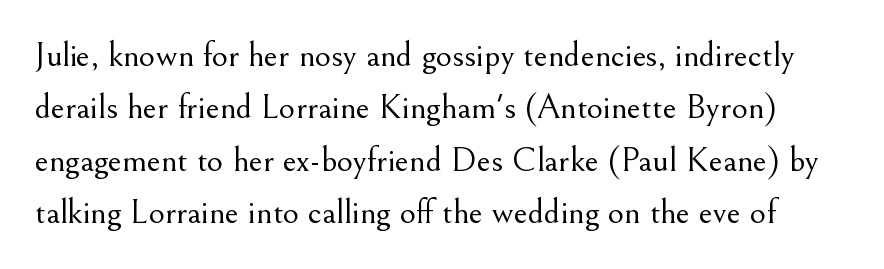
Plain, unruled lines of type. Think of a printed novel: that variable character pitch is what you see here. This sample uses a serif face. Does extra space separate the letters? No, they use regular spacing. Weight: not bold — regular or lighter.
